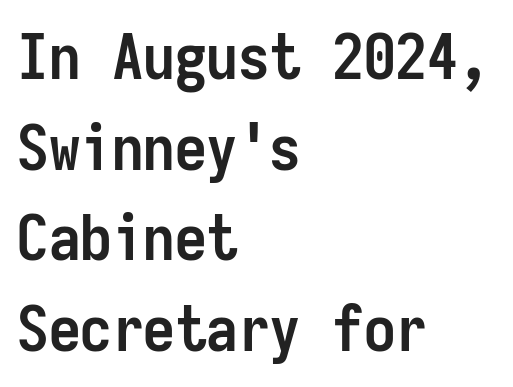
Q: Is the text bold? A: Yes.
Q: Is the text italic (slanted)? A: No, it is upright.
Q: Is the typeface a serif or a sans-serif typeface? A: Sans-serif.
Q: Is the text underlined? A: No.
Q: How is the paragraph aligned? A: Left-aligned.
Q: Is the spacing between letters normal or unusually wide? A: Normal.
Q: Is the spacing between lines tight, normal or loose? A: Normal.
Q: Width (condensed, normal, or wide)? A: Condensed.
Q: Stroke contrast? A: Low.
Q: x-height? A: Medium.
Q: Monospaced? A: Yes.
